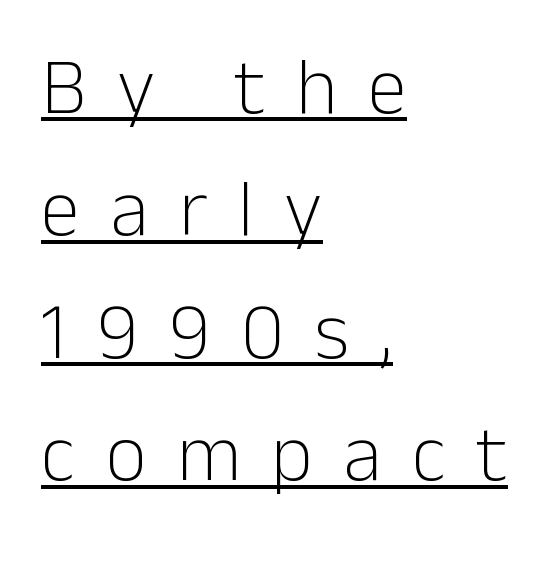
The type is letterspaced generously, with wide tracking. Nothing heavy about these letters — not bold at all. These lines are rendered in a variable-pitch font. Caption: multi-line text, flush left, ragged right.
